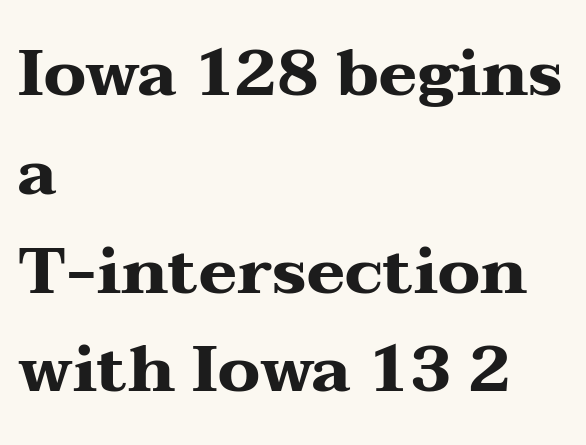
{"serif": "yes", "italic": "no", "bold": "yes", "weight": "heavy", "width": "wide", "stroke_contrast": "medium", "x_height": "medium", "monospaced": "no", "underline": "no", "align": "left", "line_spacing": "normal", "line_spacing_ratio": 1.52, "letter_spacing": "normal", "letter_spacing_em": 0.0, "glyph_px": 65}
